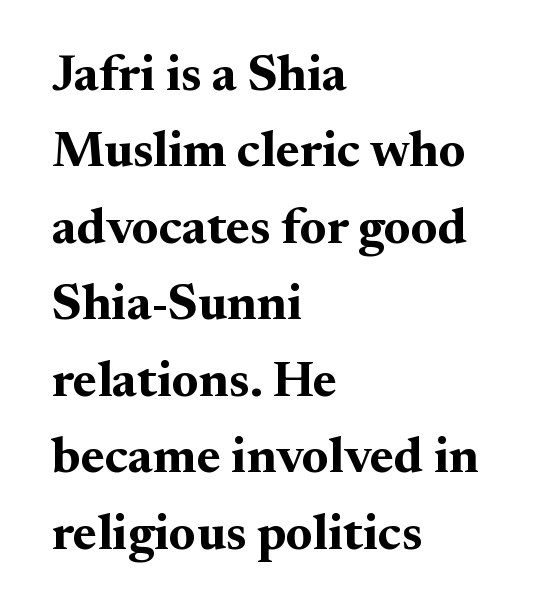
{"serif": "yes", "italic": "no", "bold": "yes", "weight": "bold", "width": "normal", "stroke_contrast": "medium", "x_height": "small", "monospaced": "no", "underline": "no", "align": "left", "line_spacing": "normal", "line_spacing_ratio": 1.5, "letter_spacing": "normal", "letter_spacing_em": 0.0, "glyph_px": 51}
